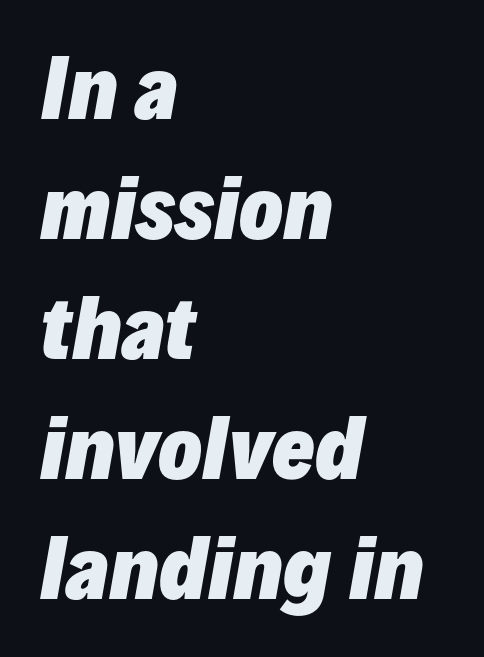
The image shows 80 px heavy type, italic (leaning right); set left-aligned, normal line spacing (1.5x), normal letter spacing, not underlined; low stroke contrast and a medium x-height.
